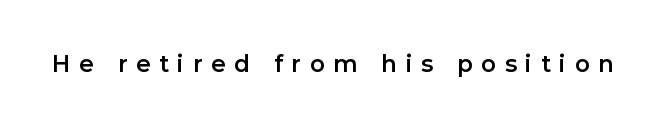
The image shows 23 px text type, upright; set unusually wide letter spacing (+0.38 em), not underlined.
